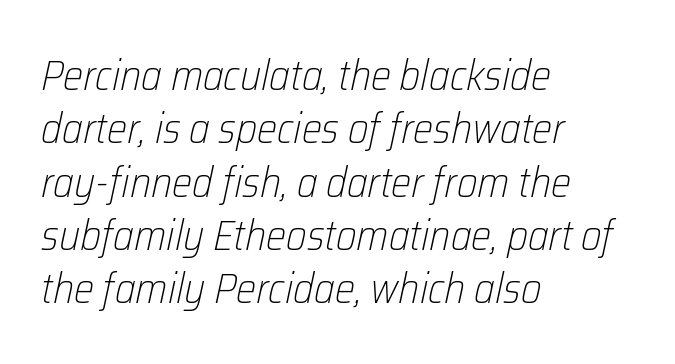
Q: Is the text bold? A: No.
Q: Is the text italic (slanted)? A: Yes, it leans right by about 12 degrees.
Q: Is the text underlined? A: No.
Q: How is the paragraph aligned? A: Left-aligned.
Q: Is the spacing between letters normal or unusually wide? A: Normal.
Q: Width (condensed, normal, or wide)? A: Condensed.
Q: Stroke contrast? A: Low.
Q: x-height? A: Medium.
Q: Monospaced? A: No.
